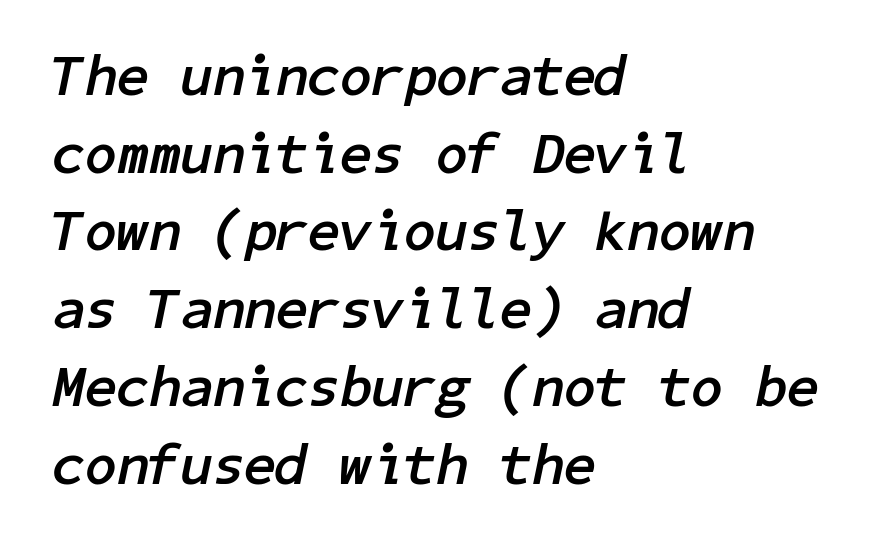
{"italic": "yes", "lean": "right", "slant_degrees": 11, "bold": "yes", "weight": "semibold", "width": "normal", "stroke_contrast": "low", "x_height": "medium", "underline": "no", "align": "left", "line_spacing": "normal", "line_spacing_ratio": 1.34, "letter_spacing": "normal", "letter_spacing_em": 0.0, "glyph_px": 58}
